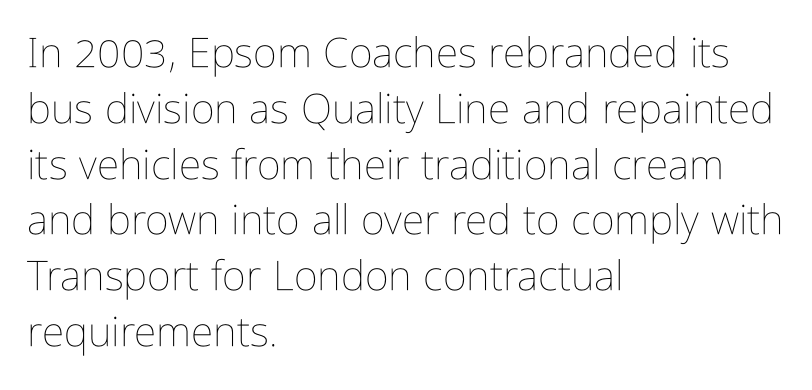
Q: Is the text bold? A: No.
Q: Is the text italic (slanted)? A: No, it is upright.
Q: Is the text underlined? A: No.
Q: How is the paragraph aligned? A: Left-aligned.
Q: Is the spacing between letters normal or unusually wide? A: Normal.
Q: Is the spacing between lines tight, normal or loose? A: Normal.
Q: Width (condensed, normal, or wide)? A: Condensed.
Q: Stroke contrast? A: Low.
Q: x-height? A: Medium.
Q: Monospaced? A: No.
